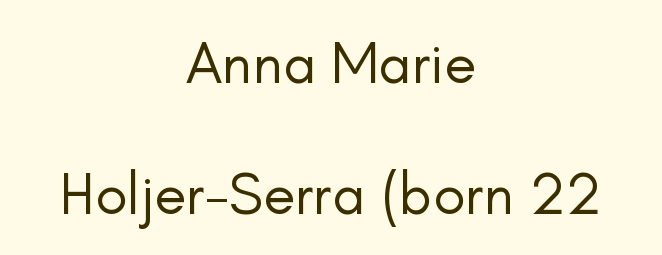
Q: Is the text bold? A: No.
Q: Is the text italic (slanted)? A: No, it is upright.
Q: Is the typeface a serif or a sans-serif typeface? A: Sans-serif.
Q: Is the text underlined? A: No.
Q: How is the paragraph aligned? A: Centered.
Q: Is the spacing between letters normal or unusually wide? A: Normal.
Q: Is the spacing between lines tight, normal or loose? A: Loose.
Q: Width (condensed, normal, or wide)? A: Normal.
Q: Stroke contrast? A: Low.
Q: x-height? A: Small.
Q: Monospaced? A: No.
